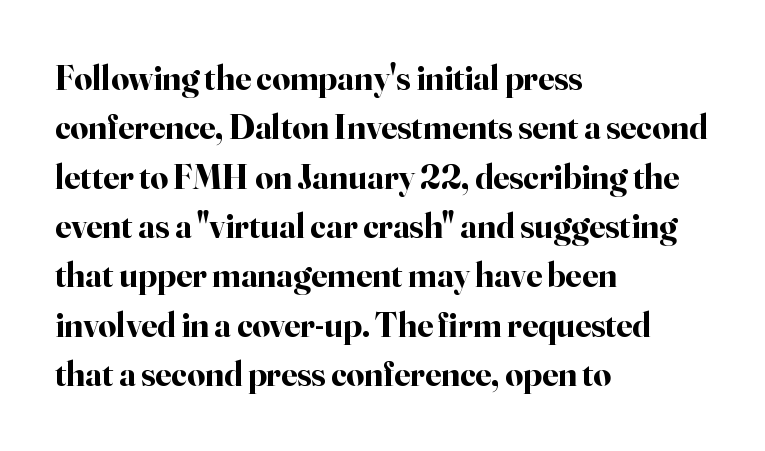
Q: Is the text bold? A: Yes.
Q: Is the text italic (slanted)? A: No, it is upright.
Q: Is the typeface a serif or a sans-serif typeface? A: Serif.
Q: Is the text underlined? A: No.
Q: How is the paragraph aligned? A: Left-aligned.
Q: Is the spacing between letters normal or unusually wide? A: Normal.
Q: Is the spacing between lines tight, normal or loose? A: Normal.
Q: Width (condensed, normal, or wide)? A: Normal.
Q: Stroke contrast? A: High.
Q: x-height? A: Small.
Q: Monospaced? A: No.
